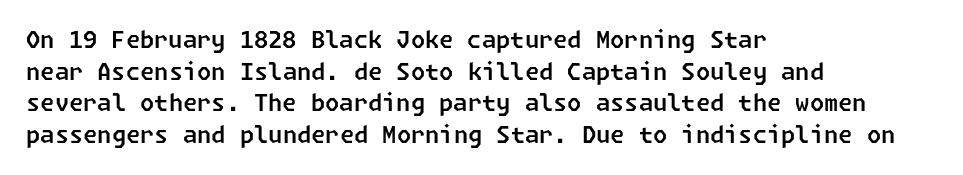
The image shows 23 px text type; set left-aligned, normal line spacing (1.38x), normal letter spacing, not underlined.
